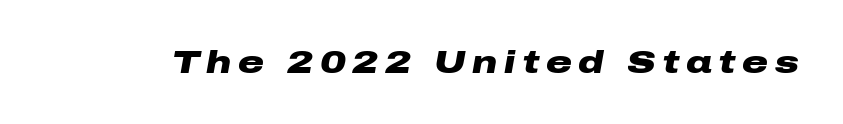
The image shows 32 px heavy, wide type, italic (leaning right); set unusually wide letter spacing (+0.21 em), not underlined; low stroke contrast and a medium x-height.
